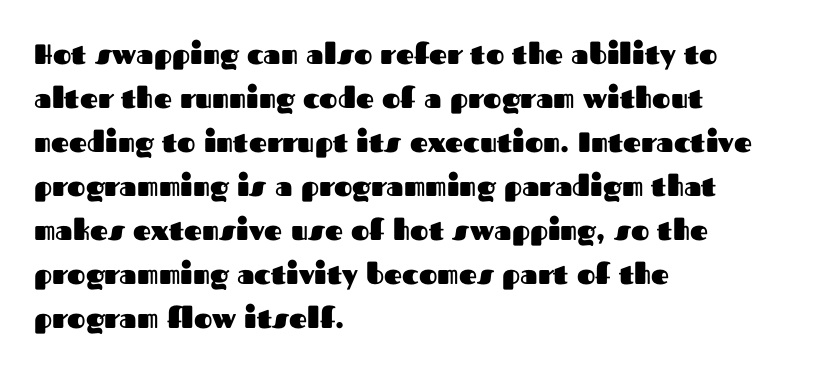
The image shows 28 px heavy sans-serif type, upright; set left-aligned, normal line spacing (1.57x), normal letter spacing, not underlined; medium stroke contrast and a medium x-height.
